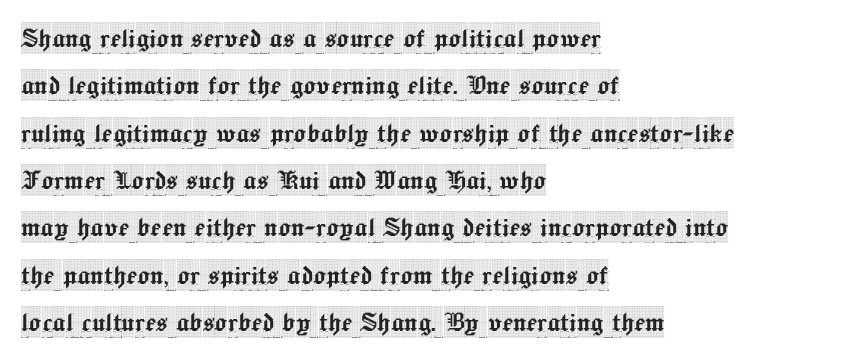
Each letter's strokes conclude with small projecting serifs. The rendering anchors every line to the left-hand side. Spacing verdict: proportional, widths tailored to each character. A roman cut, with each character standing at attention. Regarding leading, the lines here are spaced in the standard way.
